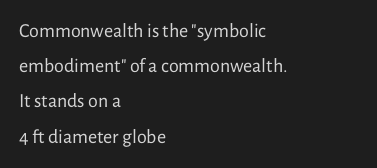
Q: Is the text bold? A: No.
Q: Is the text italic (slanted)? A: No, it is upright.
Q: Is the text underlined? A: No.
Q: How is the paragraph aligned? A: Left-aligned.
Q: Is the spacing between letters normal or unusually wide? A: Normal.
